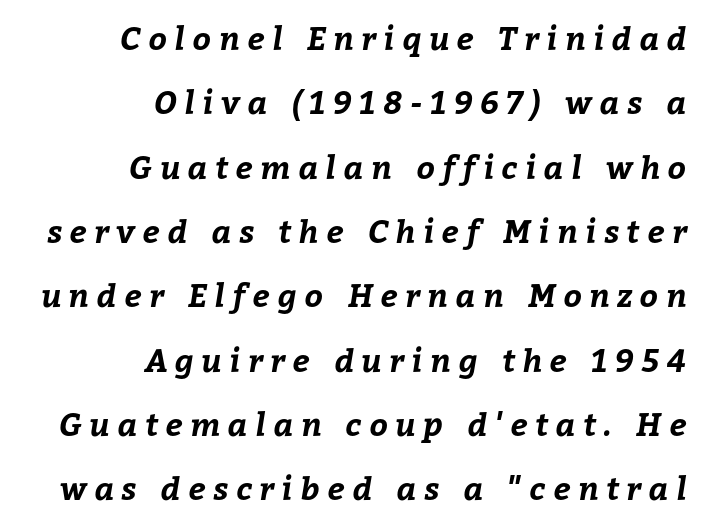
{"bold": "yes", "weight": "bold", "width": "normal", "stroke_contrast": "low", "x_height": "medium", "monospaced": "no", "underline": "no", "align": "right", "line_spacing": "loose", "line_spacing_ratio": 2.01, "letter_spacing": "wide", "letter_spacing_em": 0.24, "glyph_px": 32}
